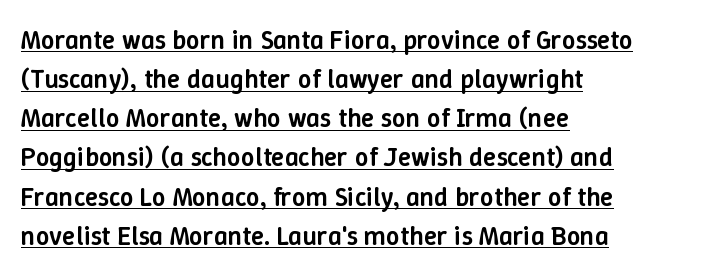
{"italic": "no", "bold": "semi", "underline": "yes", "align": "left", "line_spacing": "normal", "line_spacing_ratio": 1.45, "letter_spacing": "normal", "letter_spacing_em": 0.0, "glyph_px": 27}
